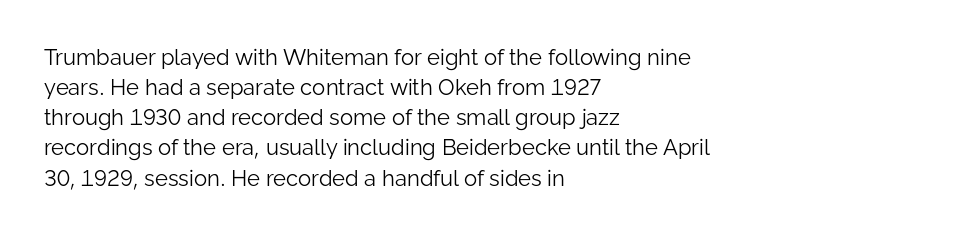
Q: Is the text bold? A: No.
Q: Is the text italic (slanted)? A: No, it is upright.
Q: Is the text underlined? A: No.
Q: How is the paragraph aligned? A: Left-aligned.
Q: Is the spacing between letters normal or unusually wide? A: Normal.
Q: Is the spacing between lines tight, normal or loose? A: Normal.
